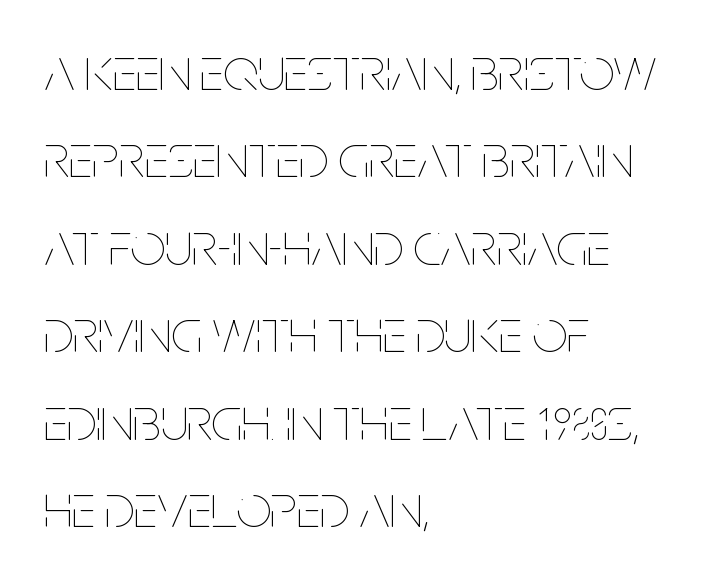
These lines sit exactly where default settings would place them. Each row of text sits above clean, open space. These lines stack with their left ends in a neat column. How are the letters spaced? Ordinarily, with no added tracking. The passage shown is not bold in any degree.
